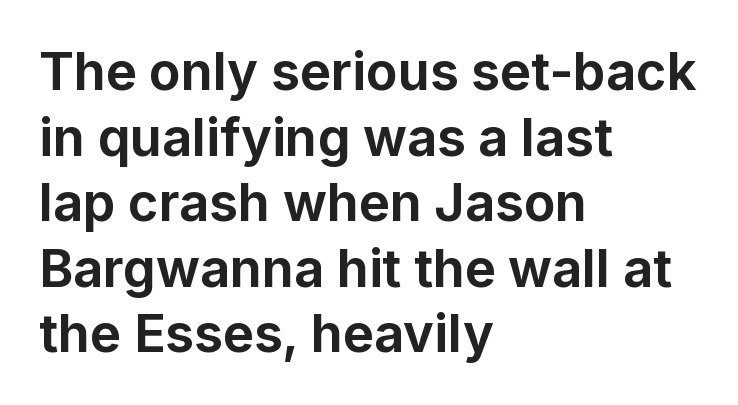
Q: Is the text bold? A: Yes.
Q: Is the text italic (slanted)? A: No, it is upright.
Q: Is the typeface a serif or a sans-serif typeface? A: Sans-serif.
Q: Is the text underlined? A: No.
Q: How is the paragraph aligned? A: Left-aligned.
Q: Is the spacing between letters normal or unusually wide? A: Normal.
Q: Is the spacing between lines tight, normal or loose? A: Normal.
Q: Width (condensed, normal, or wide)? A: Normal.
Q: Stroke contrast? A: Low.
Q: x-height? A: Medium.
Q: Monospaced? A: No.
